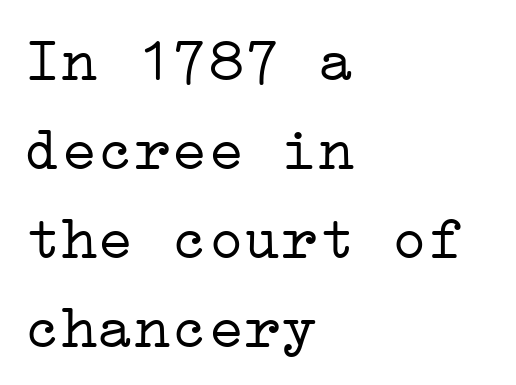
{"serif": "yes", "italic": "no", "bold": "no", "weight": "light", "width": "wide", "stroke_contrast": "low", "x_height": "medium", "underline": "no", "align": "left", "line_spacing": "normal", "line_spacing_ratio": 1.46, "letter_spacing": "normal", "letter_spacing_em": 0.0, "glyph_px": 61}
